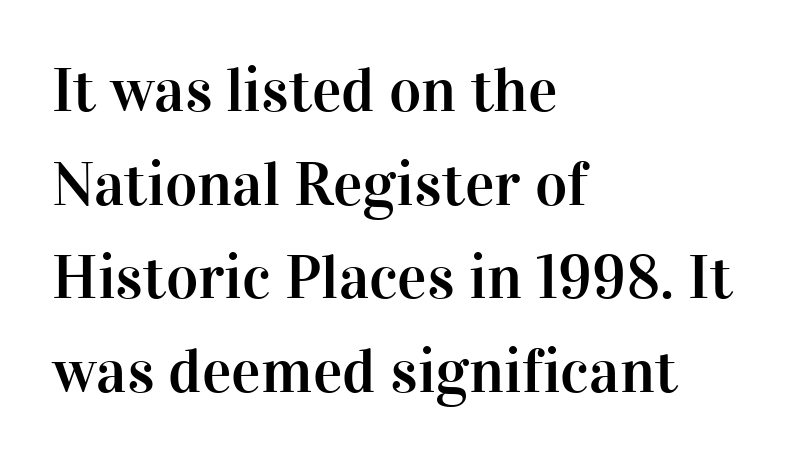
{"serif": "yes", "italic": "no", "width": "normal", "stroke_contrast": "high", "x_height": "medium", "monospaced": "no", "underline": "no", "align": "left", "line_spacing": "normal", "line_spacing_ratio": 1.51, "letter_spacing": "normal", "letter_spacing_em": 0.0, "glyph_px": 62}
